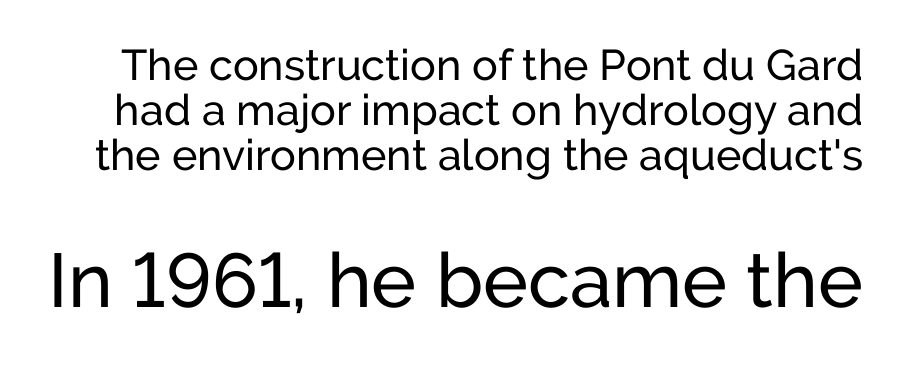
The image shows 76 px sans-serif type, upright; set tight line spacing (1.05x), normal letter spacing, not underlined; the second (bottom) block is 1.77x larger; low stroke contrast and a medium x-height.
